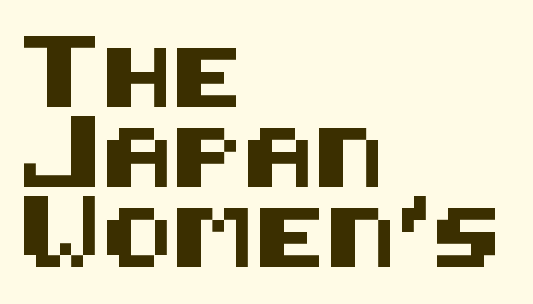
Q: Is the text italic (slanted)? A: No, it is upright.
Q: Is the typeface a serif or a sans-serif typeface? A: Sans-serif.
Q: Is the text underlined? A: No.
Q: How is the paragraph aligned? A: Left-aligned.
Q: Is the spacing between letters normal or unusually wide? A: Normal.
Q: Is the spacing between lines tight, normal or loose? A: Normal.
Q: Width (condensed, normal, or wide)? A: Normal.
Q: Stroke contrast? A: Medium.
Q: x-height? A: Large.
